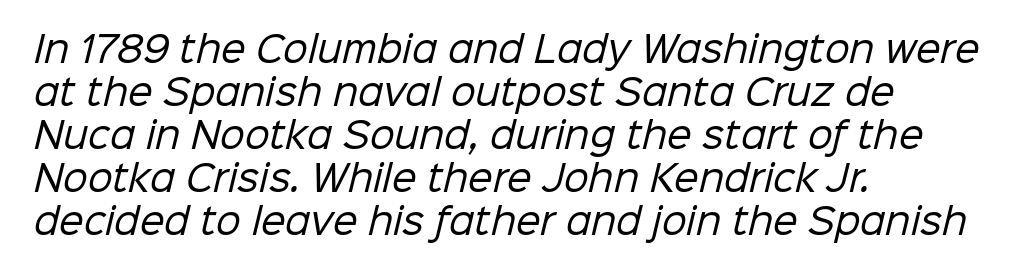
{"serif": "no", "bold": "no", "weight": "regular", "width": "normal", "stroke_contrast": "low", "x_height": "medium", "monospaced": "no", "underline": "no", "align": "left", "line_spacing_ratio": 1.23, "letter_spacing": "normal", "letter_spacing_em": 0.0, "glyph_px": 35}
